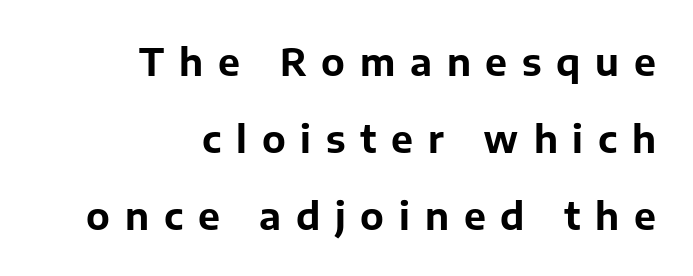
Observe the wide spacing: letters keep a clear distance from each other. The leading is generous, giving the passage an open texture. Heft: maximum for text — a bold. Is this a fixed-width face? No — the glyphs have proportional, varying widths. Teacher's note: observe the even right margin — that is flush-right alignment.
